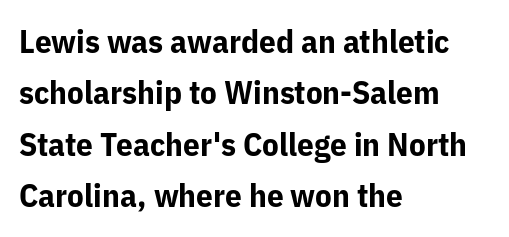
Q: Is the text bold? A: Yes.
Q: Is the text italic (slanted)? A: No, it is upright.
Q: Is the typeface a serif or a sans-serif typeface? A: Sans-serif.
Q: Is the text underlined? A: No.
Q: How is the paragraph aligned? A: Left-aligned.
Q: Is the spacing between letters normal or unusually wide? A: Normal.
Q: Is the spacing between lines tight, normal or loose? A: Normal.
Q: Width (condensed, normal, or wide)? A: Normal.
Q: Stroke contrast? A: Low.
Q: x-height? A: Medium.
Q: Monospaced? A: No.
